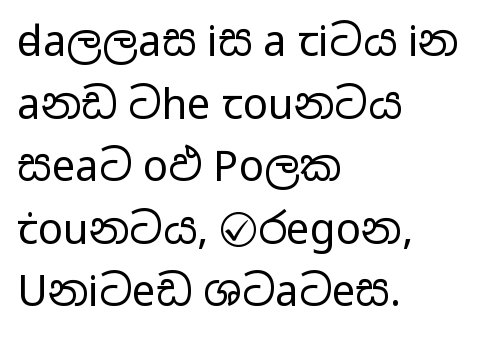
{"serif": "no", "italic": "no", "bold": "no", "weight": "regular", "width": "wide", "stroke_contrast": "low", "x_height": "medium", "monospaced": "no", "underline": "no", "align": "left", "line_spacing": "normal", "line_spacing_ratio": 1.49, "letter_spacing": "normal", "letter_spacing_em": 0.0, "glyph_px": 42}
